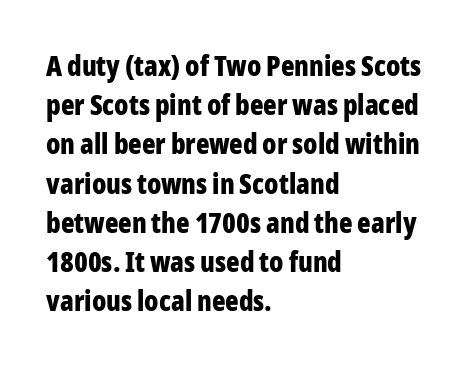
{"serif": "no", "italic": "no", "bold": "yes", "weight": "bold", "width": "condensed", "stroke_contrast": "low", "x_height": "medium", "monospaced": "no", "underline": "no", "align": "left", "line_spacing": "normal", "line_spacing_ratio": 1.4, "letter_spacing": "normal", "letter_spacing_em": 0.0, "glyph_px": 28}
